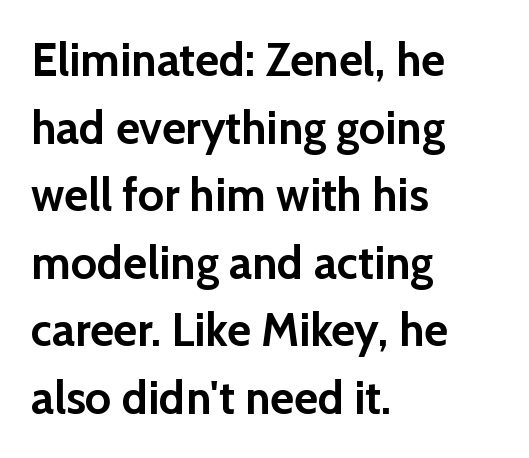
Q: Is the text bold? A: Yes.
Q: Is the text italic (slanted)? A: No, it is upright.
Q: Is the typeface a serif or a sans-serif typeface? A: Sans-serif.
Q: Is the text underlined? A: No.
Q: How is the paragraph aligned? A: Left-aligned.
Q: Is the spacing between letters normal or unusually wide? A: Normal.
Q: Is the spacing between lines tight, normal or loose? A: Normal.
Q: Width (condensed, normal, or wide)? A: Normal.
Q: Stroke contrast? A: Low.
Q: x-height? A: Medium.
Q: Monospaced? A: No.
